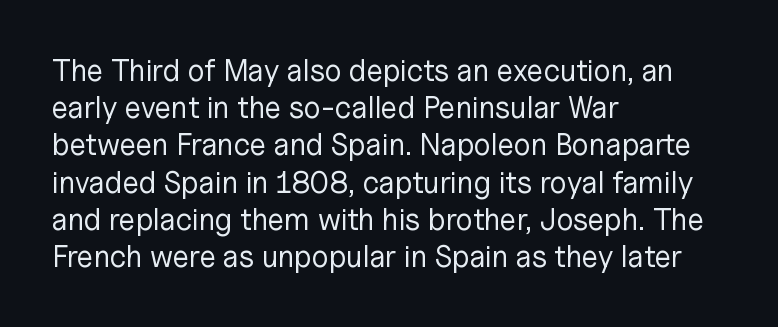
{"serif": "no", "italic": "no", "bold": "no", "weight": "regular", "width": "normal", "stroke_contrast": "low", "x_height": "medium", "monospaced": "no", "underline": "no", "align": "left", "line_spacing_ratio": 1.24, "letter_spacing": "normal", "letter_spacing_em": 0.0, "glyph_px": 30}
